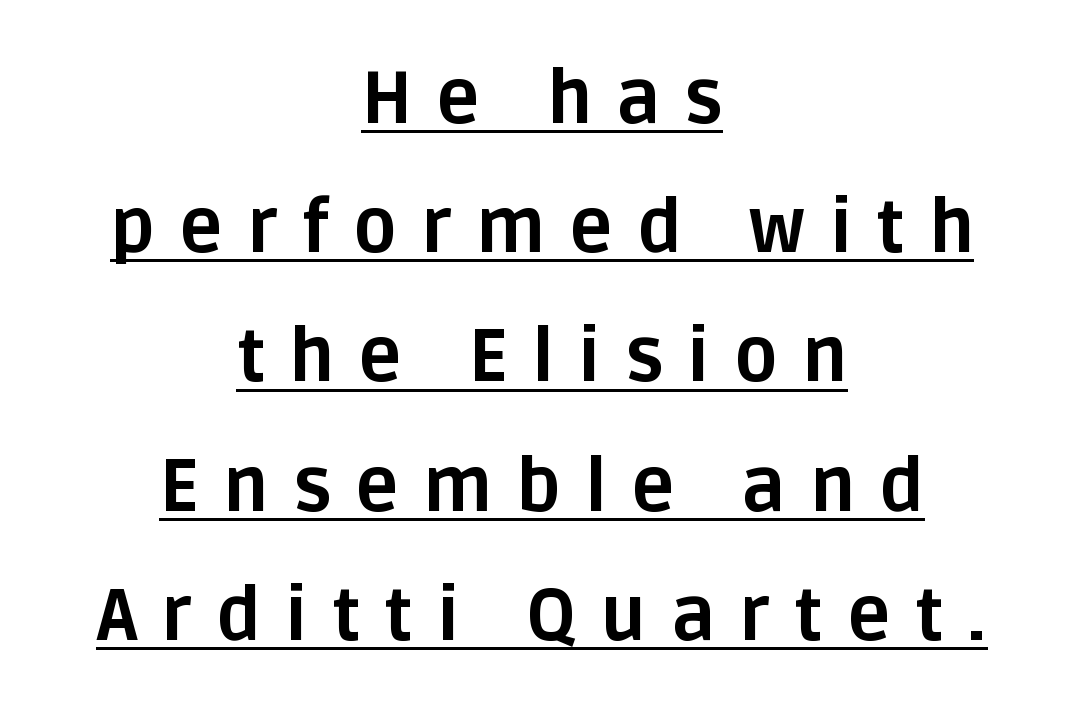
Q: Is the text bold? A: Yes.
Q: Is the text italic (slanted)? A: No, it is upright.
Q: Is the typeface a serif or a sans-serif typeface? A: Sans-serif.
Q: Is the text underlined? A: Yes.
Q: How is the paragraph aligned? A: Centered.
Q: Is the spacing between letters normal or unusually wide? A: Unusually wide.
Q: Width (condensed, normal, or wide)? A: Normal.
Q: Stroke contrast? A: Low.
Q: x-height? A: Large.
Q: Monospaced? A: No.
